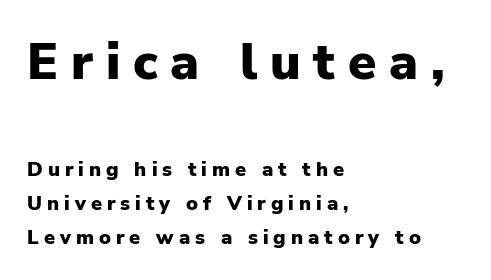
{"serif": "no", "italic": "no", "bold": "yes", "weight": "heavy", "width": "normal", "stroke_contrast": "low", "x_height": "medium", "monospaced": "no", "underline": "no", "align": "left", "line_spacing_ratio": 1.71, "letter_spacing": "wide", "letter_spacing_em": 0.25, "larger_block": "first", "size_ratio": 2.55, "glyph_px": 51}
